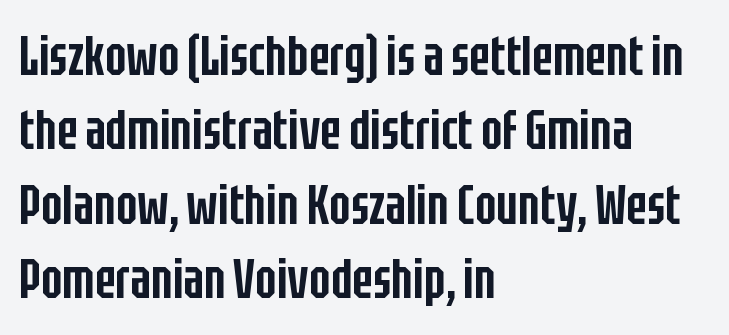
In terms of letterspacing, this is plain default setting. Each glyph is drawn with semibold strokes, heavier than normal yet not fully bold. Where is the straight margin? On the left. This rendering employs a face without finishing strokes, i.e., a sans-serif.
